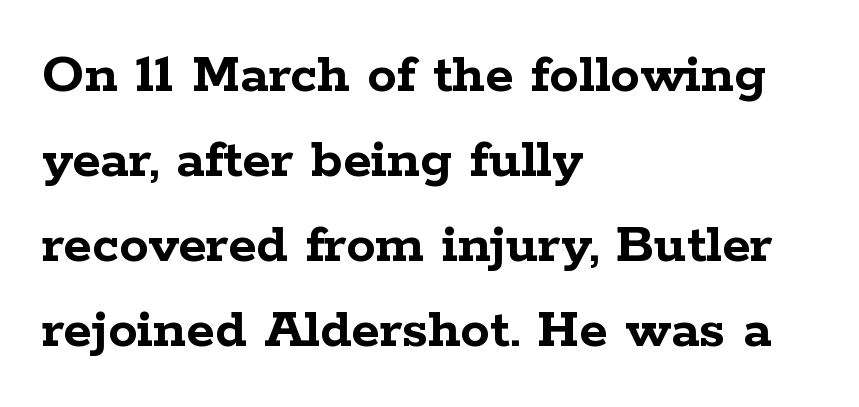
Q: Is the text bold? A: Yes.
Q: Is the text italic (slanted)? A: No, it is upright.
Q: Is the typeface a serif or a sans-serif typeface? A: Serif.
Q: Is the text underlined? A: No.
Q: How is the paragraph aligned? A: Left-aligned.
Q: Is the spacing between letters normal or unusually wide? A: Normal.
Q: Is the spacing between lines tight, normal or loose? A: Normal.
Q: Width (condensed, normal, or wide)? A: Wide.
Q: Stroke contrast? A: Low.
Q: x-height? A: Medium.
Q: Monospaced? A: No.
